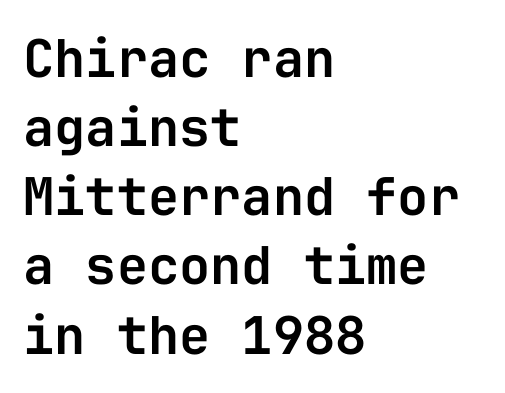
Line beginnings align vertically; line endings do not. Underline: absent. The characters display no serif detailing; their extremities are plain. Standard letterfit; no display-style spreading of the glyphs. A normal amount of white space separates one row of letters from the next.
